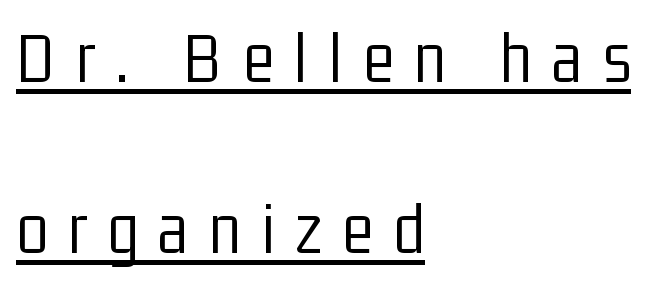
Q: Is the text bold? A: No.
Q: Is the text italic (slanted)? A: No, it is upright.
Q: Is the typeface a serif or a sans-serif typeface? A: Sans-serif.
Q: Is the text underlined? A: Yes.
Q: How is the paragraph aligned? A: Left-aligned.
Q: Is the spacing between letters normal or unusually wide? A: Unusually wide.
Q: Is the spacing between lines tight, normal or loose? A: Loose.
Q: Width (condensed, normal, or wide)? A: Condensed.
Q: Stroke contrast? A: Low.
Q: x-height? A: Medium.
Q: Monospaced? A: No.
